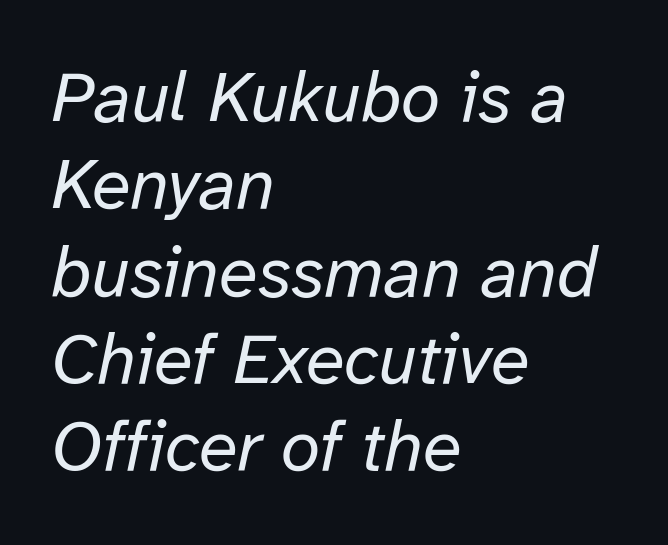
The image shows 71 px regular-weight type, italic (leaning right); set left-aligned, line spacing 1.23x, normal letter spacing, not underlined; low stroke contrast and a medium x-height.
